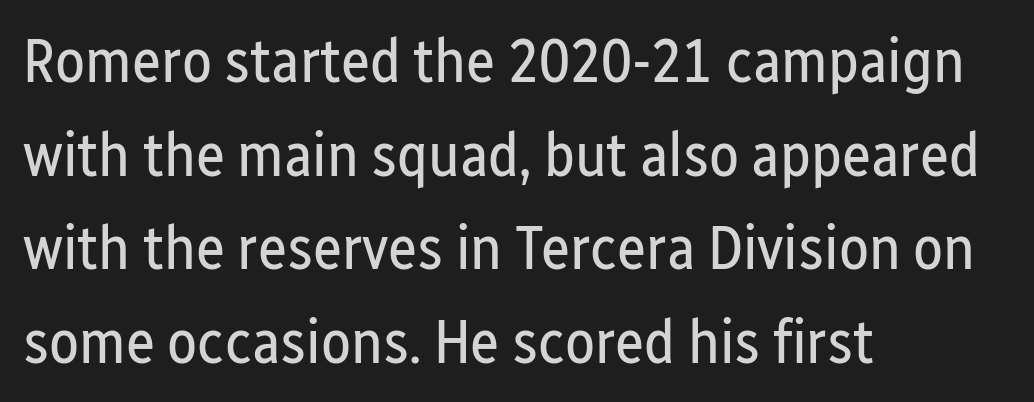
The image shows 62 px regular-weight, condensed sans-serif type, upright; set left-aligned, normal line spacing (1.51x), normal letter spacing, not underlined; low stroke contrast and a medium x-height.
